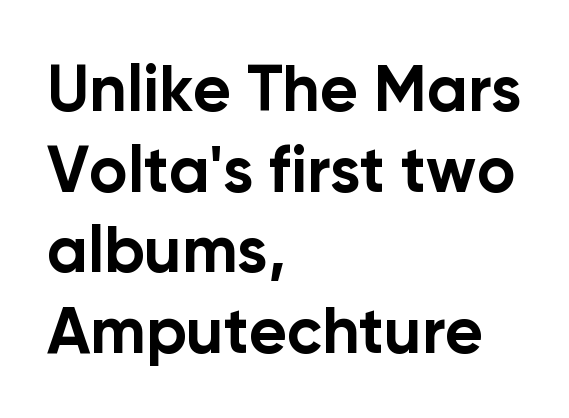
Q: Is the text bold? A: Yes.
Q: Is the text italic (slanted)? A: No, it is upright.
Q: Is the typeface a serif or a sans-serif typeface? A: Sans-serif.
Q: Is the text underlined? A: No.
Q: How is the paragraph aligned? A: Left-aligned.
Q: Is the spacing between letters normal or unusually wide? A: Normal.
Q: Width (condensed, normal, or wide)? A: Normal.
Q: Stroke contrast? A: Low.
Q: x-height? A: Medium.
Q: Monospaced? A: No.
